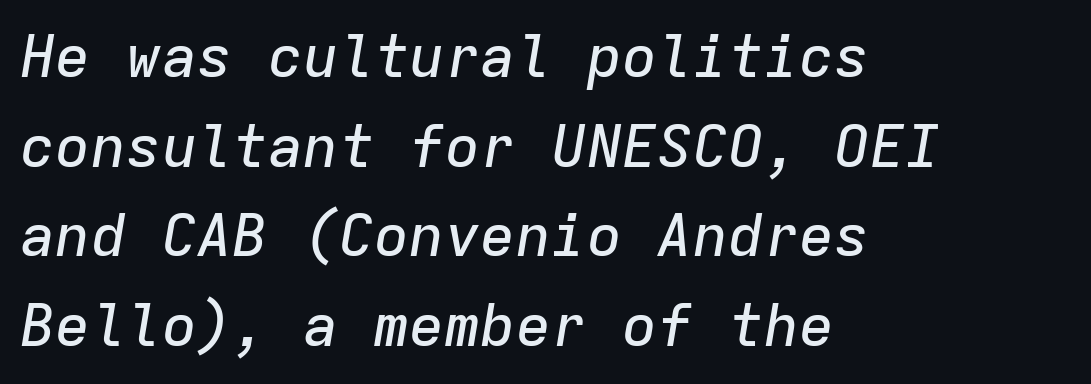
Successive baselines arrive at the customary interval. Each letter, wide or thin by design, is forced into the same width here. It's the slanting kind of type. The area under the type is left untouched.
